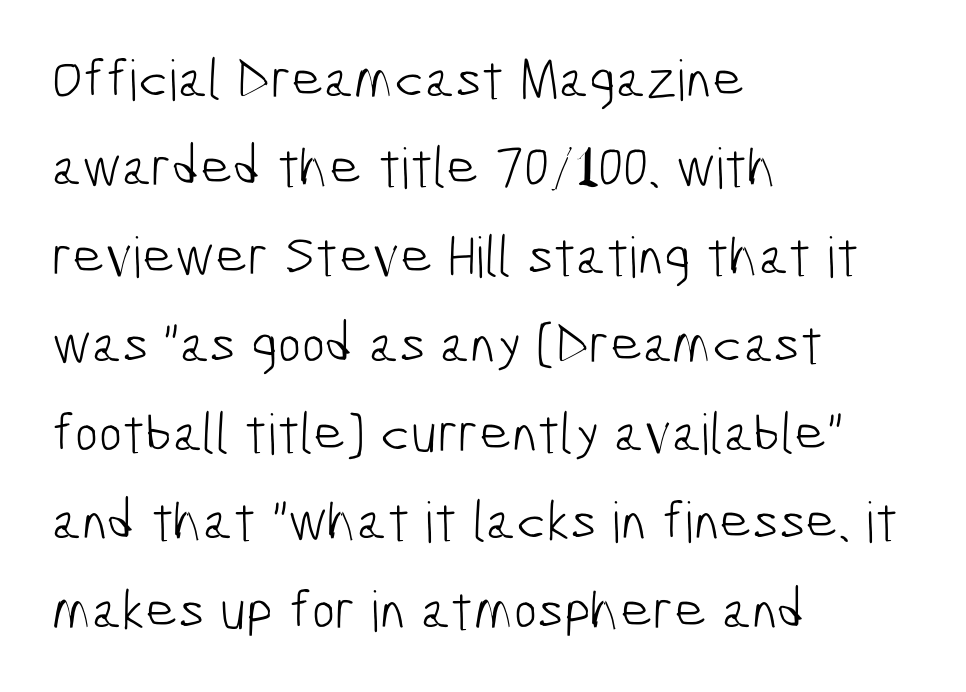
Caption: standard tracking, unaltered. The words here are not underlined. No chunkiness to these letters — they're not bold. Looks like regular typesetting: each glyph gets only the width it needs.
